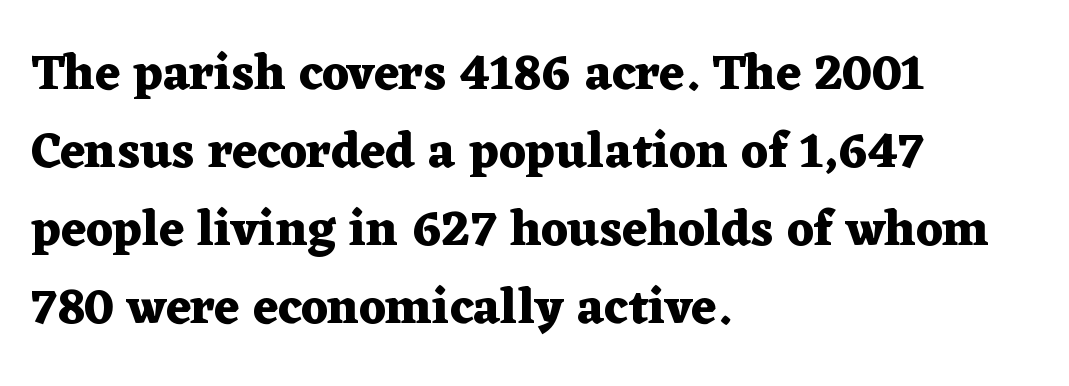
{"serif": "yes", "italic": "no", "bold": "yes", "weight": "heavy", "width": "wide", "stroke_contrast": "medium", "x_height": "medium", "monospaced": "no", "underline": "no", "align": "left", "line_spacing": "normal", "line_spacing_ratio": 1.56, "letter_spacing": "normal", "letter_spacing_em": 0.0, "glyph_px": 50}
